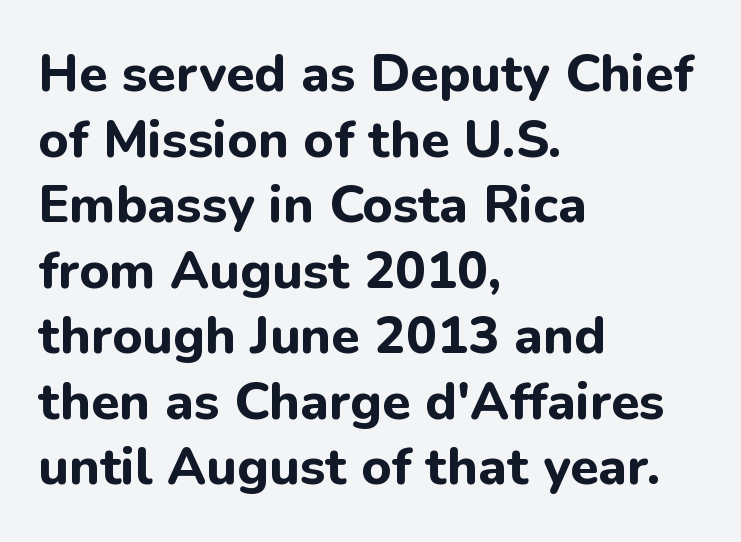
The image shows 52 px bold sans-serif type, upright; set left-aligned, normal line spacing (1.26x), normal letter spacing, not underlined; low stroke contrast and a medium x-height.
